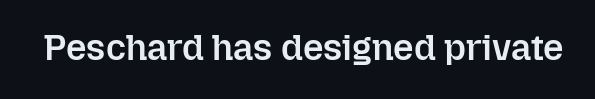
The image shows 36 px semibold type, upright; set normal letter spacing, not underlined; low stroke contrast and a medium x-height.
